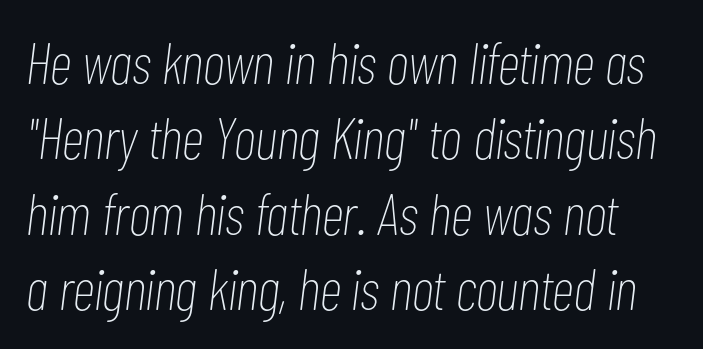
Q: Is the text bold? A: No.
Q: Is the text italic (slanted)? A: Yes, it leans right by about 7 degrees.
Q: Is the text underlined? A: No.
Q: Is the spacing between letters normal or unusually wide? A: Normal.
Q: Is the spacing between lines tight, normal or loose? A: Normal.
Q: Width (condensed, normal, or wide)? A: Condensed.
Q: Stroke contrast? A: Low.
Q: x-height? A: Medium.
Q: Monospaced? A: No.
